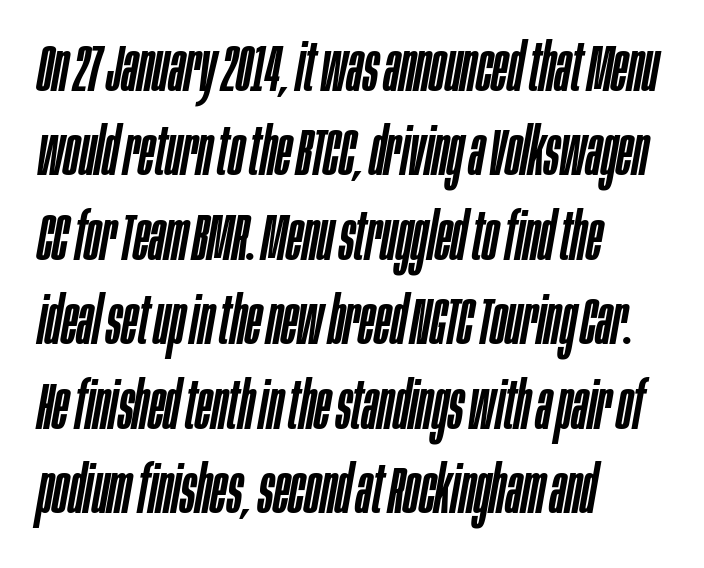
The image shows 66 px condensed type, italic (leaning right); set left-aligned, normal line spacing (1.28x), normal letter spacing, not underlined; low stroke contrast and a large x-height.
